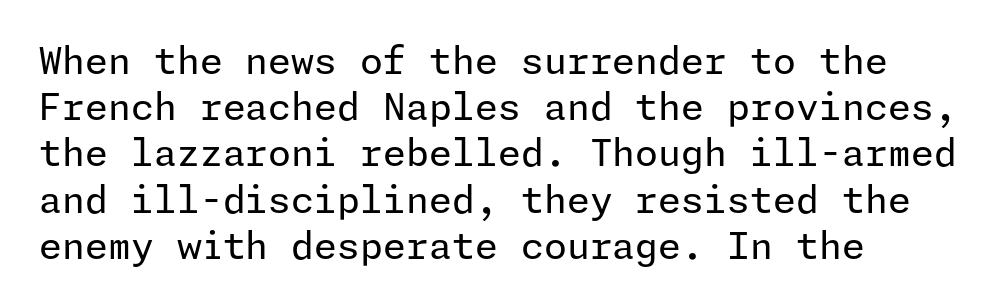
{"serif": "no", "italic": "no", "bold": "no", "weight": "regular", "width": "normal", "stroke_contrast": "low", "x_height": "medium", "underline": "no", "align": "left", "line_spacing": "normal", "line_spacing_ratio": 1.25, "letter_spacing": "normal", "letter_spacing_em": 0.0, "glyph_px": 37}
